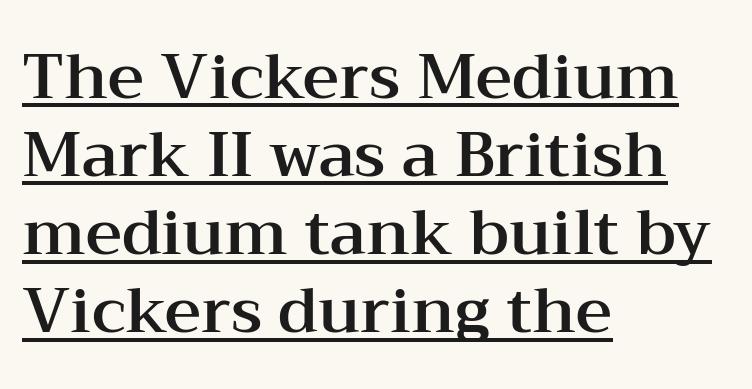
Q: Is the text italic (slanted)? A: No, it is upright.
Q: Is the typeface a serif or a sans-serif typeface? A: Serif.
Q: Is the text underlined? A: Yes.
Q: How is the paragraph aligned? A: Left-aligned.
Q: Is the spacing between letters normal or unusually wide? A: Normal.
Q: Width (condensed, normal, or wide)? A: Wide.
Q: Stroke contrast? A: Medium.
Q: x-height? A: Medium.
Q: Monospaced? A: No.
